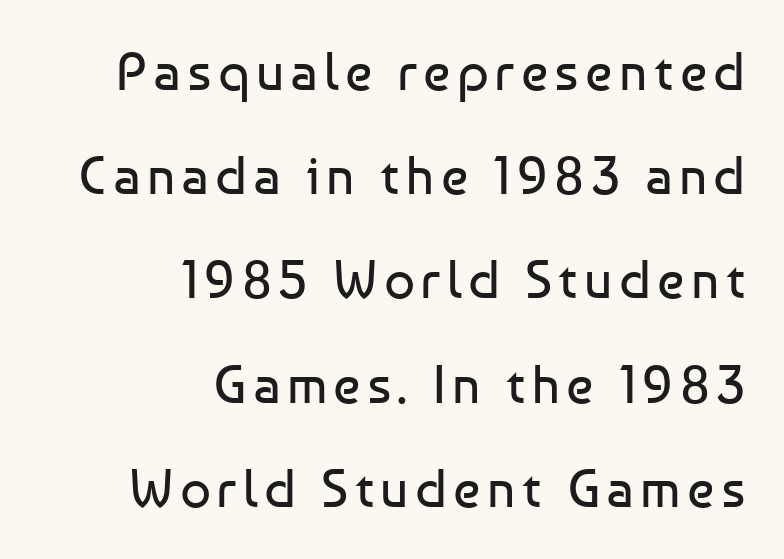
{"serif": "no", "italic": "no", "bold": "no", "weight": "regular", "width": "normal", "stroke_contrast": "low", "x_height": "medium", "monospaced": "no", "underline": "no", "align": "right", "line_spacing": "loose", "line_spacing_ratio": 1.93, "glyph_px": 54}
